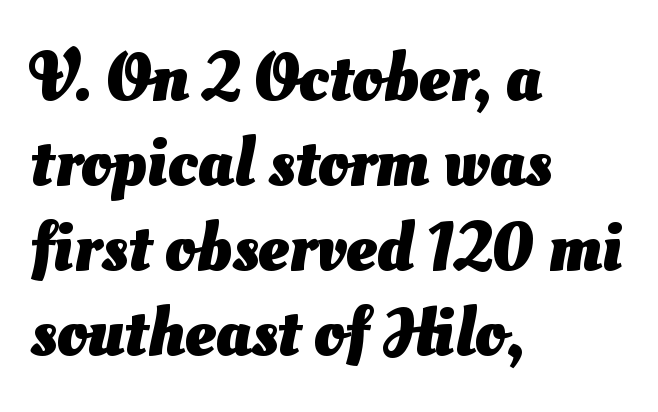
The strokes are fattened all the way to bold. Looks like regular typesetting: each glyph gets only the width it needs. Is the block centered? No — it sits flush against the left margin. This rendering leaves character spacing at its baseline value.
